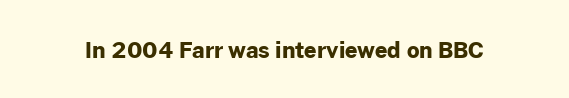
Q: Is the text bold? A: Yes.
Q: Is the text italic (slanted)? A: No, it is upright.
Q: Is the text underlined? A: No.
Q: Is the spacing between letters normal or unusually wide? A: Normal.
